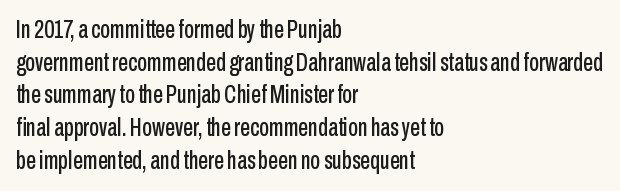
Q: Is the text italic (slanted)? A: No, it is upright.
Q: Is the text underlined? A: No.
Q: How is the paragraph aligned? A: Left-aligned.
Q: Is the spacing between letters normal or unusually wide? A: Normal.
Q: Is the spacing between lines tight, normal or loose? A: Normal.
